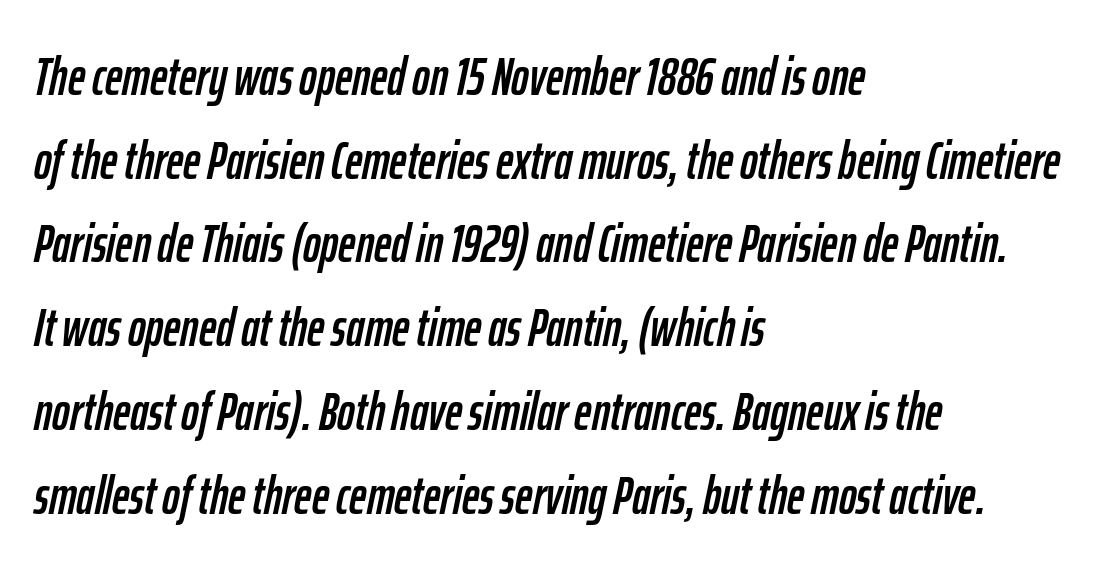
{"italic": "yes", "lean": "right", "slant_degrees": 12, "width": "condensed", "stroke_contrast": "low", "x_height": "medium", "monospaced": "no", "underline": "no", "align": "left", "line_spacing": "normal", "line_spacing_ratio": 1.58, "letter_spacing": "normal", "letter_spacing_em": 0.0, "glyph_px": 53}
